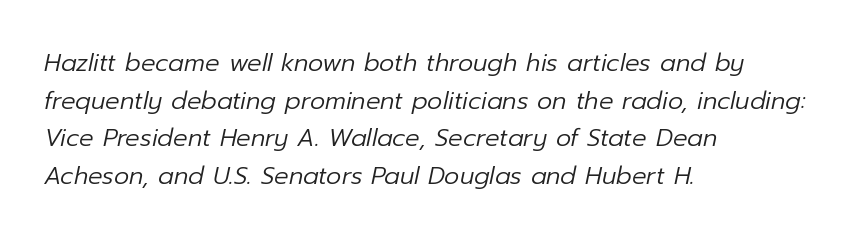
Q: Is the text bold? A: No.
Q: Is the text italic (slanted)? A: Yes, it leans right by about 12 degrees.
Q: Is the text underlined? A: No.
Q: How is the paragraph aligned? A: Left-aligned.
Q: Is the spacing between letters normal or unusually wide? A: Normal.
Q: Is the spacing between lines tight, normal or loose? A: Normal.
